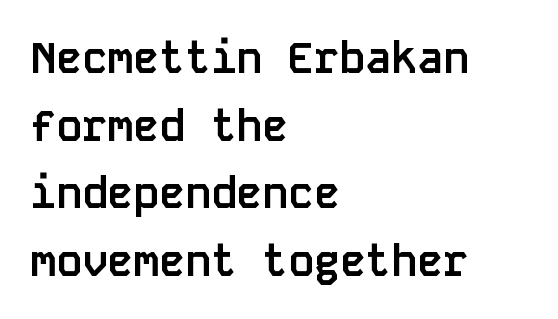
Q: Is the text bold? A: Yes.
Q: Is the text italic (slanted)? A: No, it is upright.
Q: Is the typeface a serif or a sans-serif typeface? A: Sans-serif.
Q: Is the text underlined? A: No.
Q: How is the paragraph aligned? A: Left-aligned.
Q: Is the spacing between letters normal or unusually wide? A: Normal.
Q: Is the spacing between lines tight, normal or loose? A: Normal.
Q: Width (condensed, normal, or wide)? A: Normal.
Q: Stroke contrast? A: Low.
Q: x-height? A: Large.
Q: Monospaced? A: Yes.
